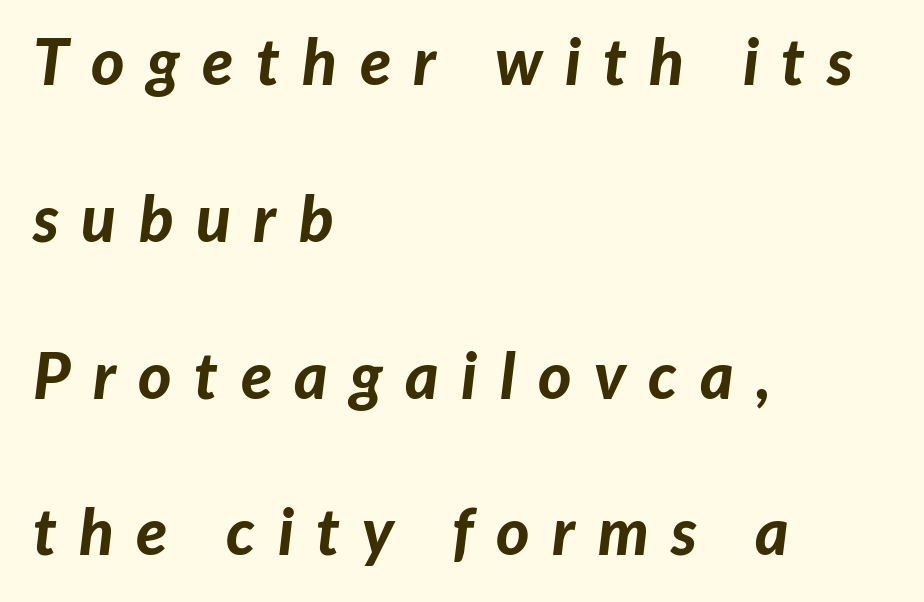
Q: Is the text bold? A: Yes.
Q: Is the text italic (slanted)? A: Yes, it leans right by about 7 degrees.
Q: Is the text underlined? A: No.
Q: How is the paragraph aligned? A: Left-aligned.
Q: Is the spacing between letters normal or unusually wide? A: Unusually wide.
Q: Is the spacing between lines tight, normal or loose? A: Loose.
Q: Width (condensed, normal, or wide)? A: Normal.
Q: Stroke contrast? A: Low.
Q: x-height? A: Medium.
Q: Monospaced? A: No.
